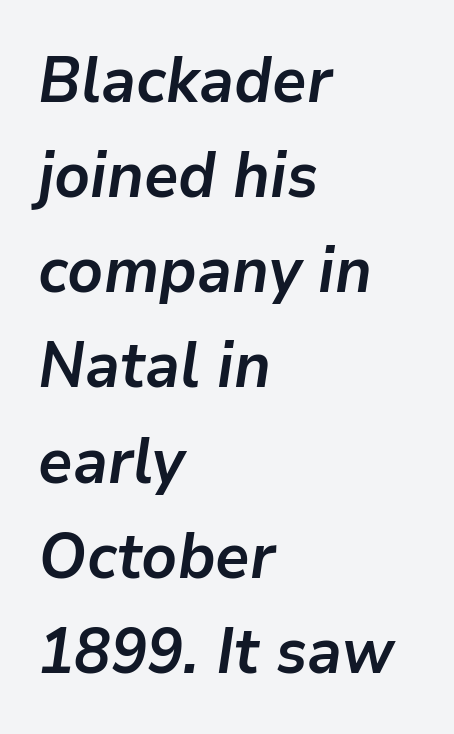
Notice how thick the strokes are: this is what a full bold looks like. The rendering keeps characters at their native spacing. The passage shown is typed in a proportional face where columns would drift. The paragraph shown leans on its left margin. The space directly below the letters is spotless. Students, observe: this is what conventionally led text looks like.
